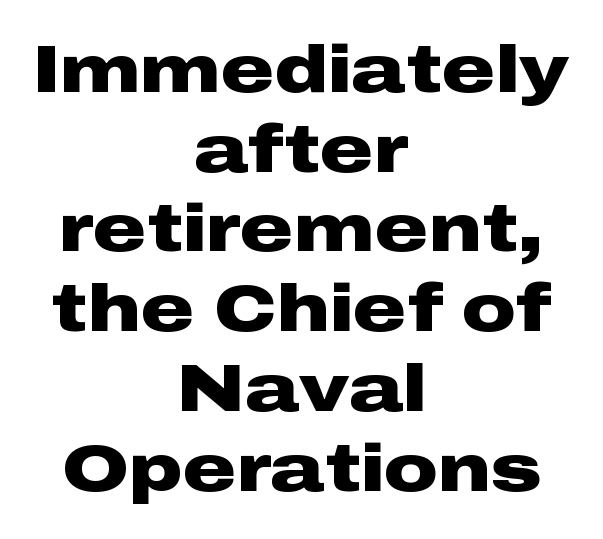
{"serif": "no", "italic": "no", "bold": "yes", "weight": "heavy", "width": "wide", "stroke_contrast": "low", "x_height": "medium", "monospaced": "no", "underline": "no", "align": "center", "line_spacing_ratio": 1.19, "letter_spacing": "normal", "letter_spacing_em": 0.0, "glyph_px": 67}
